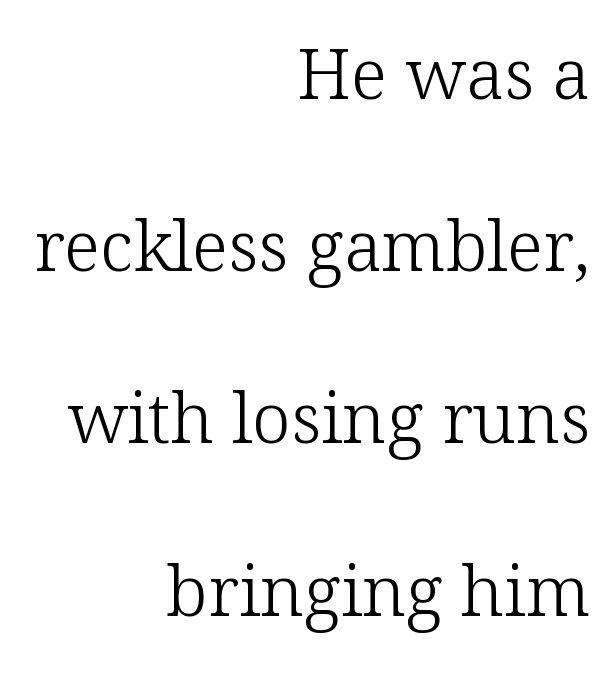
Q: Is the text bold? A: No.
Q: Is the text italic (slanted)? A: No, it is upright.
Q: Is the typeface a serif or a sans-serif typeface? A: Serif.
Q: Is the text underlined? A: No.
Q: How is the paragraph aligned? A: Right-aligned.
Q: Is the spacing between letters normal or unusually wide? A: Normal.
Q: Is the spacing between lines tight, normal or loose? A: Loose.
Q: Width (condensed, normal, or wide)? A: Normal.
Q: Stroke contrast? A: Low.
Q: x-height? A: Medium.
Q: Monospaced? A: No.
